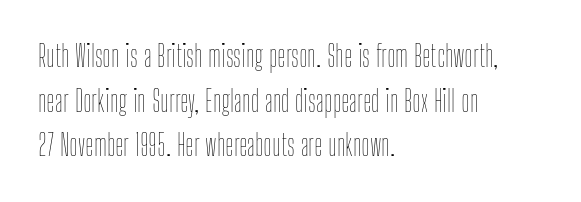
It's the straight-up-and-down kind of type. The rendering uses natural spacing where letterforms have individual widths. Ink coverage per letter is moderate at most. The space beneath each line is pristine and unruled. Each word holds together tightly as a unit, with standard inter-letter gaps. Summary of vertical rhythm: regular, with standard interline spacing.
